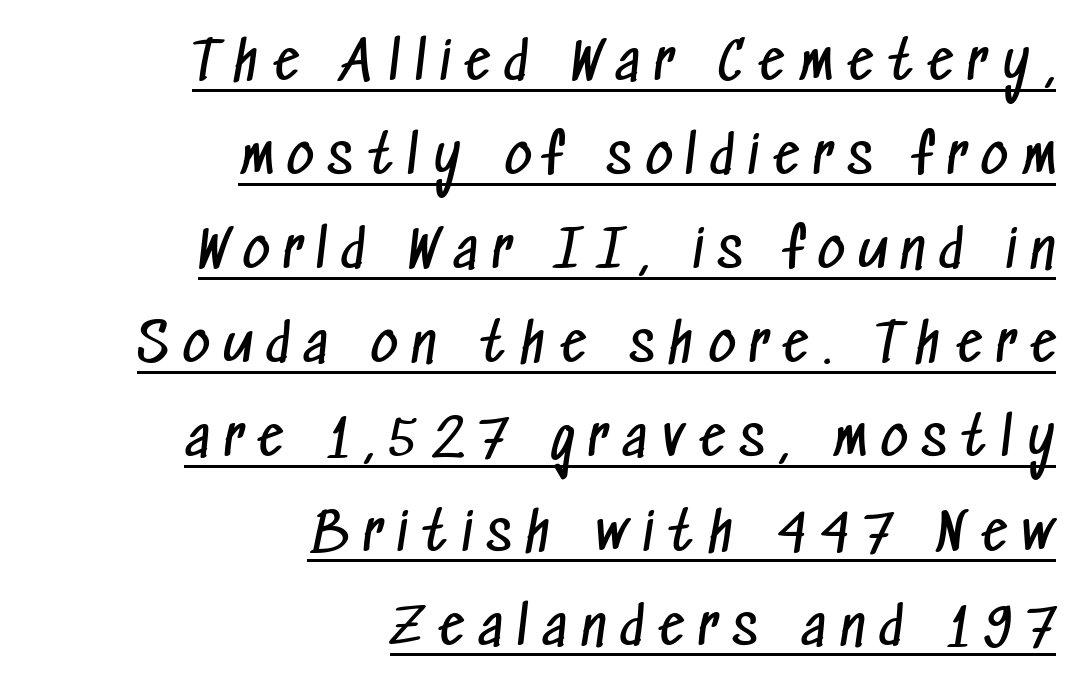
Q: Is the text bold? A: No.
Q: Is the typeface a serif or a sans-serif typeface? A: Sans-serif.
Q: Is the text underlined? A: Yes.
Q: How is the paragraph aligned? A: Right-aligned.
Q: Is the spacing between letters normal or unusually wide? A: Unusually wide.
Q: Width (condensed, normal, or wide)? A: Condensed.
Q: Stroke contrast? A: Low.
Q: x-height? A: Medium.
Q: Monospaced? A: No.
